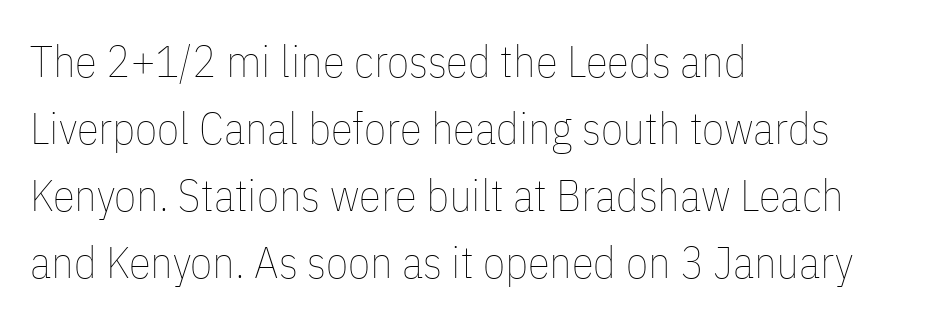
{"italic": "no", "bold": "no", "weight": "thin", "width": "condensed", "stroke_contrast": "low", "x_height": "medium", "monospaced": "no", "underline": "no", "align": "left", "line_spacing": "normal", "line_spacing_ratio": 1.49, "letter_spacing": "normal", "letter_spacing_em": 0.0, "glyph_px": 45}
